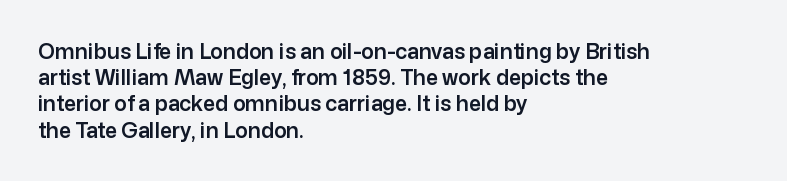
{"italic": "no", "underline": "no", "align": "left", "line_spacing": "normal", "line_spacing_ratio": 1.25, "letter_spacing": "normal", "letter_spacing_em": 0.0, "glyph_px": 21}
